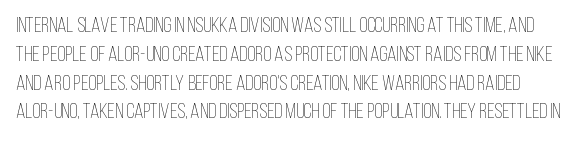
Nothing heavy about these letters — not bold at all. A typesetter would call this leading conventional body-copy spacing. Glyph-to-glyph distance matches everyday printed text. The lettering stays uniformly vertical, giving the passage a roman look. The passage shown is not underscored anywhere.
